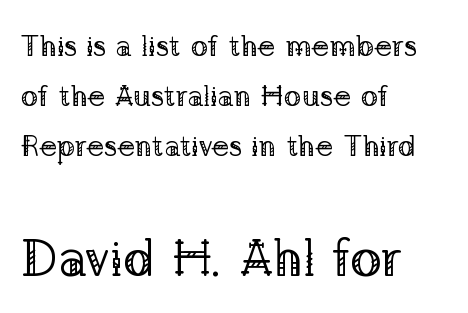
The image shows 53 px regular-weight serif type, upright; set left-aligned, normal line spacing (1.66x), normal letter spacing, not underlined; the second (bottom) block is 1.77x larger; low stroke contrast and a medium x-height.
